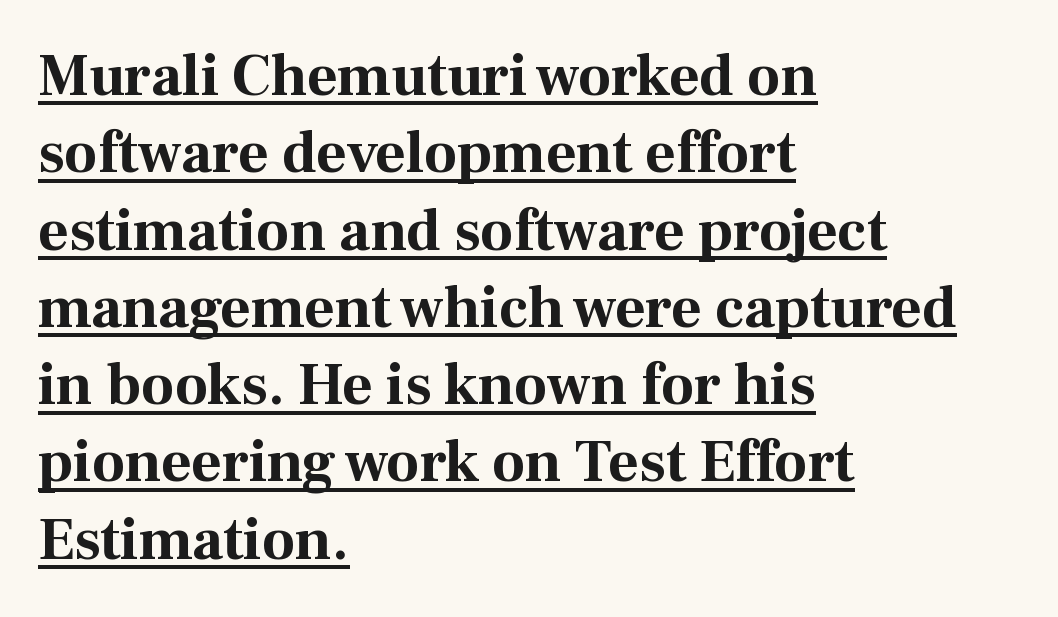
{"serif": "yes", "italic": "no", "bold": "yes", "weight": "bold", "width": "normal", "stroke_contrast": "medium", "x_height": "medium", "monospaced": "no", "underline": "yes", "align": "left", "line_spacing": "normal", "line_spacing_ratio": 1.31, "letter_spacing": "normal", "letter_spacing_em": 0.0, "glyph_px": 59}
